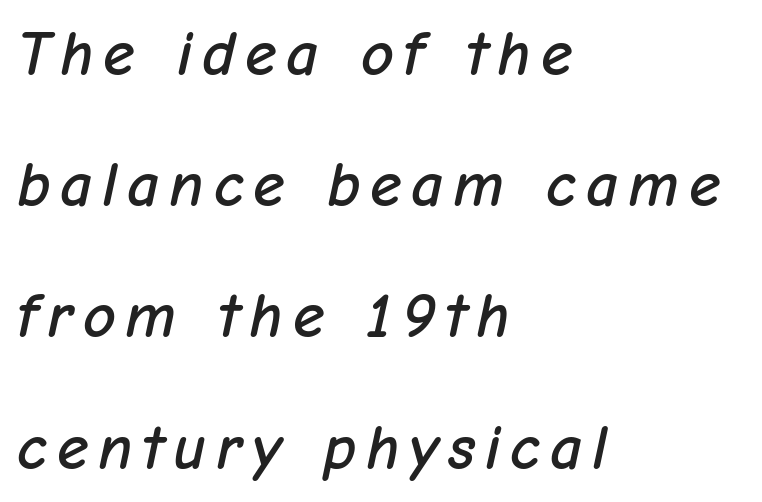
Q: Is the text italic (slanted)? A: Yes, it leans right by about 12 degrees.
Q: Is the text underlined? A: No.
Q: How is the paragraph aligned? A: Left-aligned.
Q: Is the spacing between lines tight, normal or loose? A: Loose.
Q: Width (condensed, normal, or wide)? A: Normal.
Q: Stroke contrast? A: Low.
Q: x-height? A: Medium.
Q: Monospaced? A: No.
